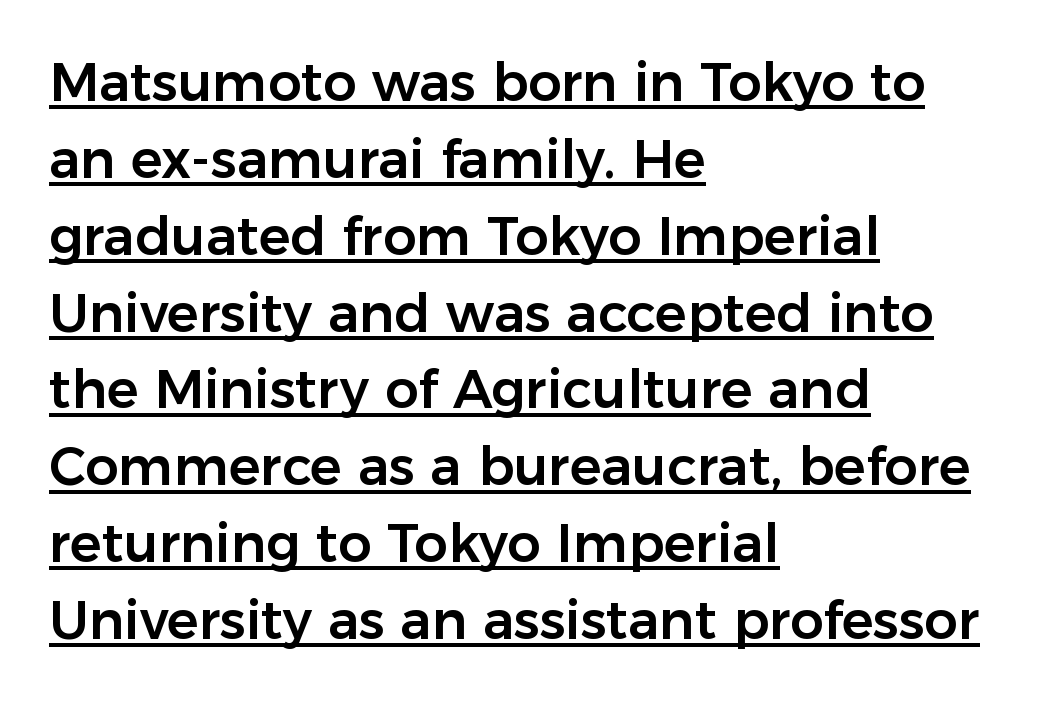
{"serif": "no", "italic": "no", "width": "normal", "stroke_contrast": "low", "x_height": "medium", "monospaced": "no", "underline": "yes", "align": "left", "line_spacing": "normal", "line_spacing_ratio": 1.45, "letter_spacing": "normal", "letter_spacing_em": 0.0, "glyph_px": 53}
